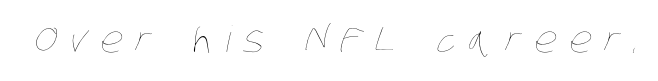
Q: Is the text bold? A: No.
Q: Is the text underlined? A: No.
Q: Is the spacing between letters normal or unusually wide? A: Unusually wide.
Q: Width (condensed, normal, or wide)? A: Condensed.
Q: Stroke contrast? A: Low.
Q: x-height? A: Large.
Q: Monospaced? A: No.
